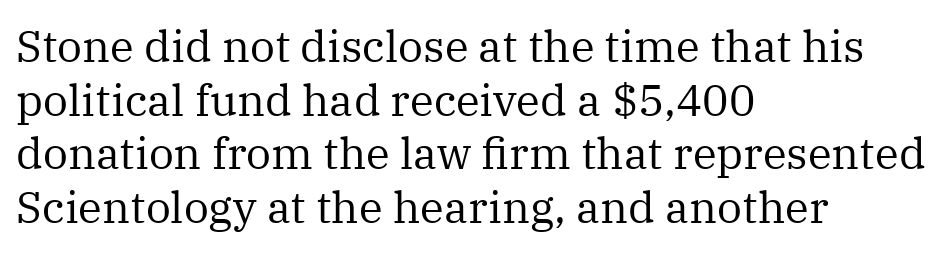
Q: Is the text bold? A: No.
Q: Is the text italic (slanted)? A: No, it is upright.
Q: Is the typeface a serif or a sans-serif typeface? A: Serif.
Q: Is the text underlined? A: No.
Q: How is the paragraph aligned? A: Left-aligned.
Q: Is the spacing between letters normal or unusually wide? A: Normal.
Q: Width (condensed, normal, or wide)? A: Normal.
Q: Stroke contrast? A: Medium.
Q: x-height? A: Medium.
Q: Monospaced? A: No.
